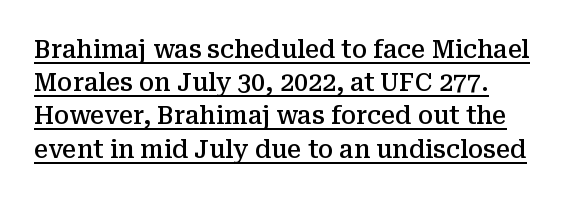
Q: Is the text bold? A: Semi-bold.
Q: Is the text italic (slanted)? A: No, it is upright.
Q: Is the text underlined? A: Yes.
Q: Is the spacing between letters normal or unusually wide? A: Normal.
Q: Is the spacing between lines tight, normal or loose? A: Normal.
